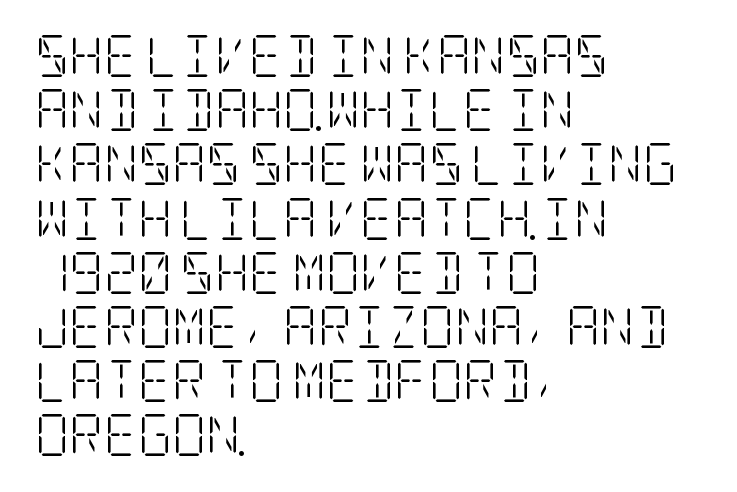
The image shows 42 px light, condensed serif type, upright; set left-aligned, normal line spacing (1.29x), normal letter spacing, not underlined; low stroke contrast and a large x-height.
